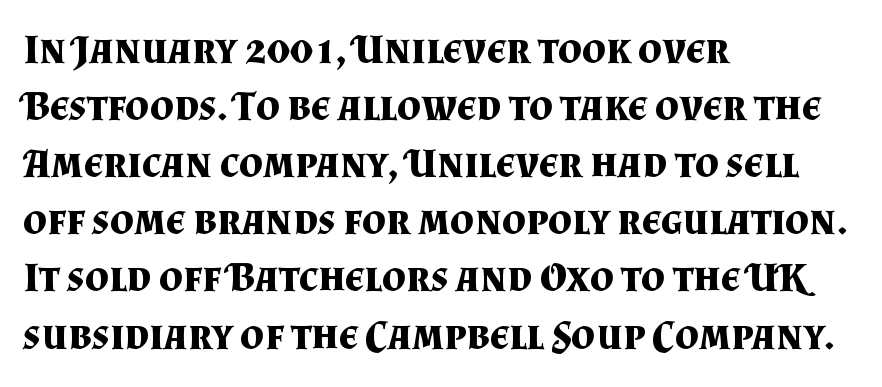
Italic: no, the glyphs are upright roman. Does the weight exceed regular? Yes, all the way to bold. A typesetter would call this zero additional tracking. The vertical gap from one line to the next is medium.
